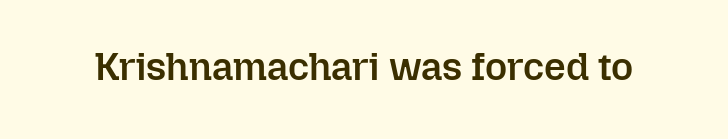
{"italic": "no", "bold": "semi", "weight": "semibold", "width": "normal", "stroke_contrast": "low", "x_height": "medium", "monospaced": "no", "underline": "no", "letter_spacing": "normal", "letter_spacing_em": 0.0, "glyph_px": 38}
